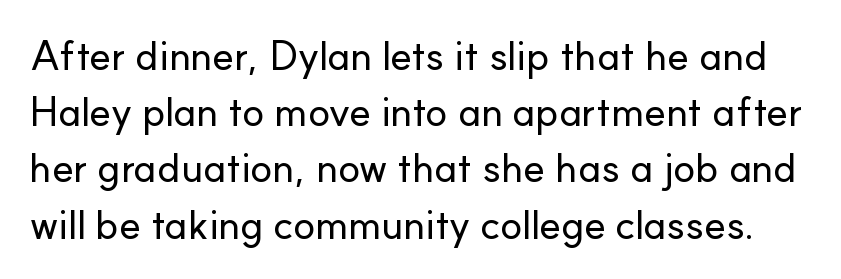
Here the glyphs are tracked normally, forming tight word shapes. Check the space under the baseline: it is left empty. Does the type have serifs? No, each stem ends abruptly. Looks like regular typesetting: each glyph gets only the width it needs.
